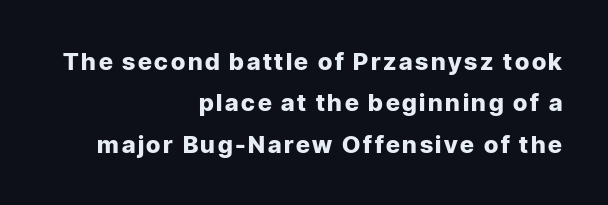
{"italic": "no", "bold": "yes", "underline": "no", "align": "right", "line_spacing_ratio": 1.72, "glyph_px": 24}
